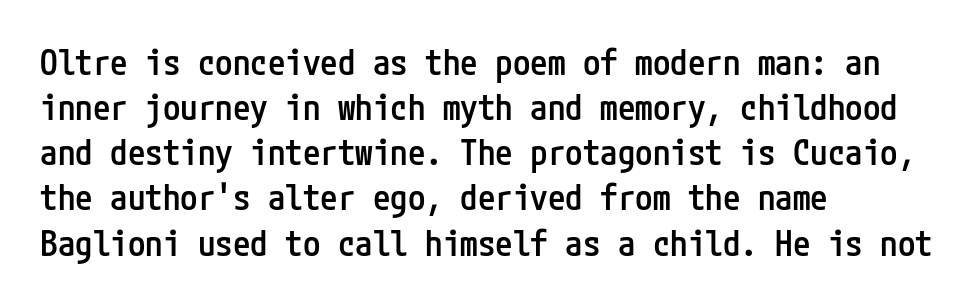
Q: Is the text bold? A: Semi-bold.
Q: Is the text italic (slanted)? A: No, it is upright.
Q: Is the typeface a serif or a sans-serif typeface? A: Sans-serif.
Q: Is the text underlined? A: No.
Q: How is the paragraph aligned? A: Left-aligned.
Q: Is the spacing between letters normal or unusually wide? A: Normal.
Q: Is the spacing between lines tight, normal or loose? A: Normal.
Q: Width (condensed, normal, or wide)? A: Condensed.
Q: Stroke contrast? A: Low.
Q: x-height? A: Medium.
